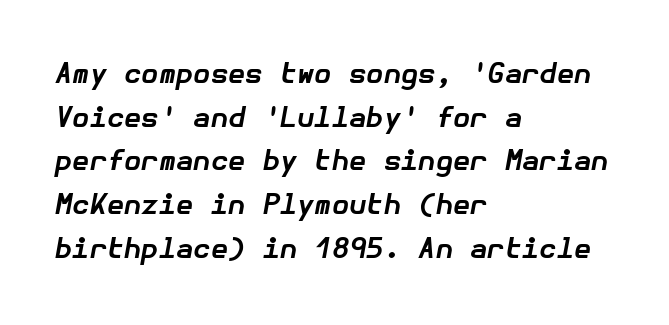
The font is running at its bold setting. Has an underline been added? It has not. Horizontally, the lines are justified to the leading edge only. These lines keep a tight, regular rhythm from letter to letter. The typography opts for an oblique posture over an upright one. Leading: standard.
